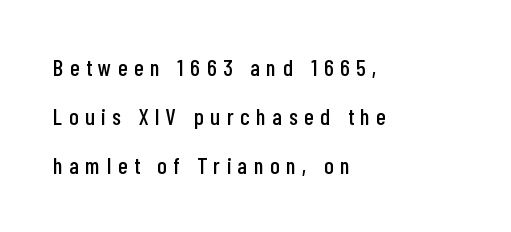
{"italic": "no", "underline": "no", "align": "left", "line_spacing": "loose", "line_spacing_ratio": 2.12, "letter_spacing": "wide", "letter_spacing_em": 0.29, "glyph_px": 23}
